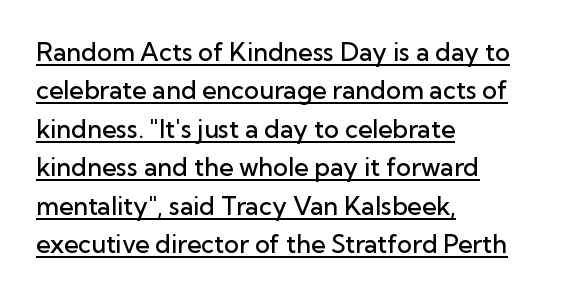
The image shows 25 px text type, upright; set left-aligned, normal line spacing (1.54x), normal letter spacing, underlined.
